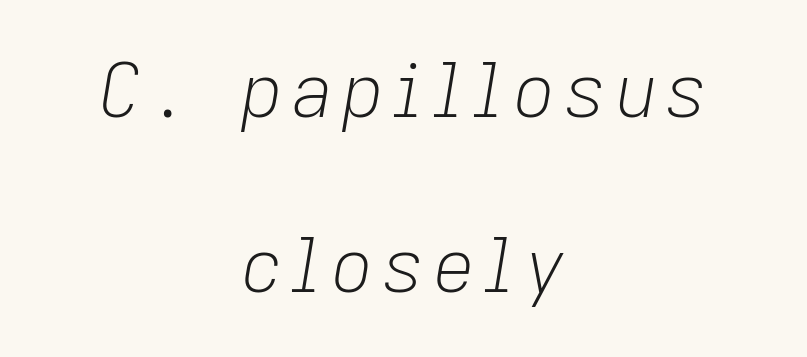
{"italic": "yes", "lean": "right", "slant_degrees": 9, "bold": "no", "weight": "light", "width": "normal", "stroke_contrast": "low", "x_height": "medium", "monospaced": "no", "underline": "no", "align": "center", "line_spacing": "loose", "line_spacing_ratio": 2.36, "glyph_px": 74}
